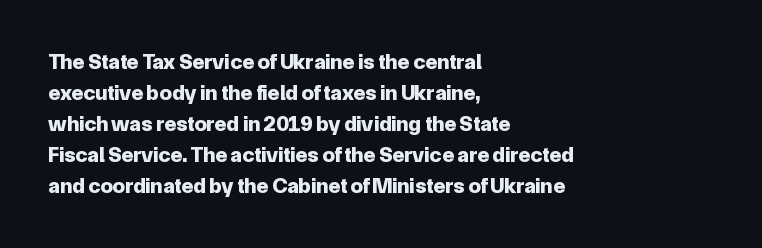
Ordinary non-slanted type is in use. The space between consecutive lines is moderate. The strokes are fattened all the way to bold. No extra tracking has been applied to these lines. Quick note: underline off. The typesetter chose a ragged-right arrangement here.
